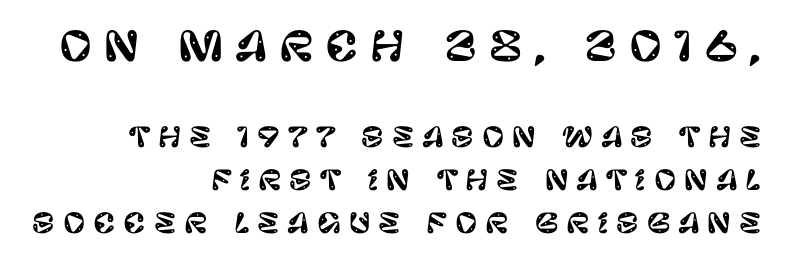
{"serif": "no", "width": "normal", "stroke_contrast": "low", "x_height": "large", "monospaced": "no", "underline": "no", "align": "right", "line_spacing": "normal", "line_spacing_ratio": 1.6, "letter_spacing": "wide", "letter_spacing_em": 0.29, "larger_block": "first", "size_ratio": 1.48, "glyph_px": 40}
